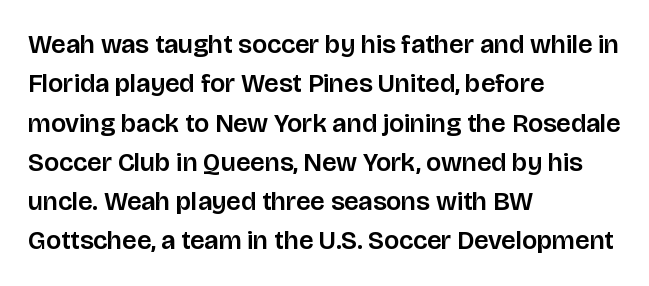
This rendering features lettering with no underline. Every row of glyphs begins at an identical x-position on the left. The leading is moderate, giving the passage an even texture. When letters stand straight like this, we call the style roman or upright.
